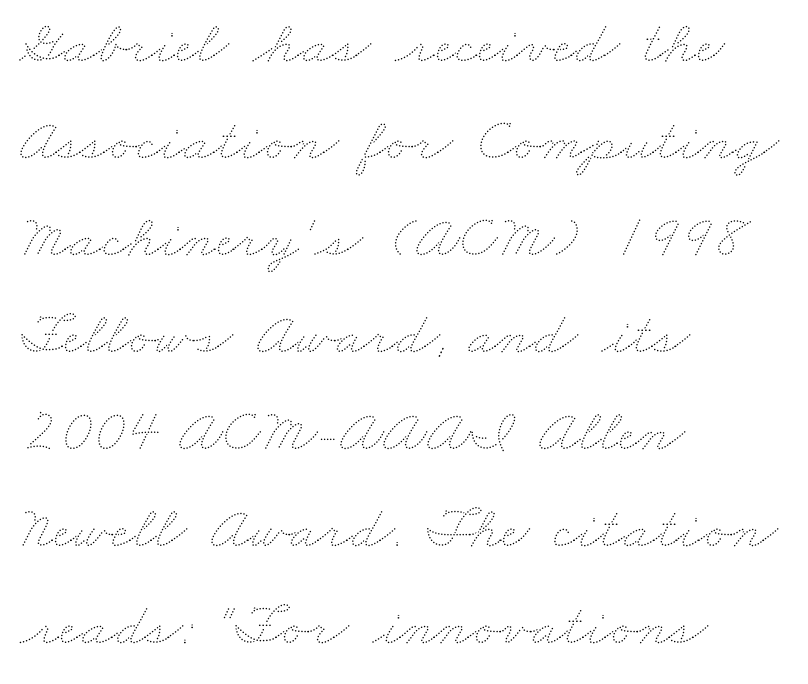
{"bold": "no", "weight": "thin", "width": "wide", "stroke_contrast": "medium", "x_height": "small", "monospaced": "no", "underline": "no", "align": "left", "line_spacing": "normal", "line_spacing_ratio": 1.59, "letter_spacing": "normal", "letter_spacing_em": 0.0, "glyph_px": 61}
